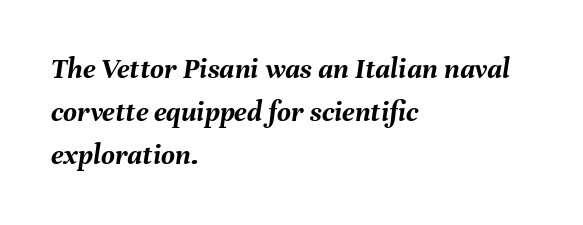
Interline gaps are of average width in this sample. Inter-character spacing is left at the font's built-in metrics. The strip under each line holds only bare page. Slant detected: the letters are inclined.
